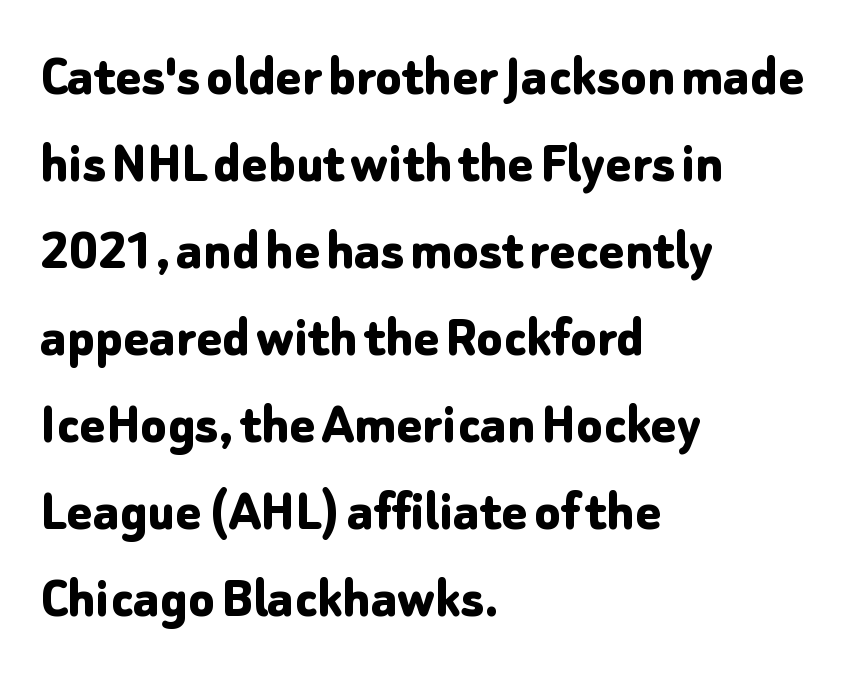
The image shows 60 px bold sans-serif type, upright; set left-aligned, normal line spacing (1.45x), normal letter spacing, not underlined; low stroke contrast and a medium x-height.
